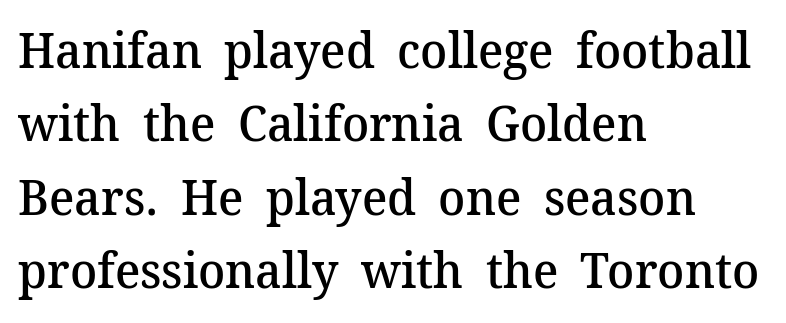
{"serif": "yes", "italic": "no", "bold": "semi", "weight": "semibold", "width": "normal", "stroke_contrast": "medium", "x_height": "medium", "monospaced": "no", "underline": "no", "align": "left", "line_spacing": "normal", "line_spacing_ratio": 1.47, "letter_spacing": "normal", "letter_spacing_em": 0.0, "glyph_px": 50}
